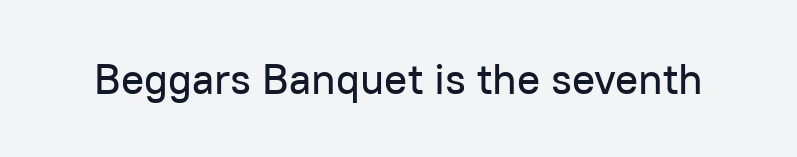
{"serif": "no", "italic": "no", "width": "normal", "stroke_contrast": "low", "x_height": "medium", "monospaced": "no", "underline": "no", "letter_spacing": "normal", "letter_spacing_em": 0.0, "glyph_px": 43}
